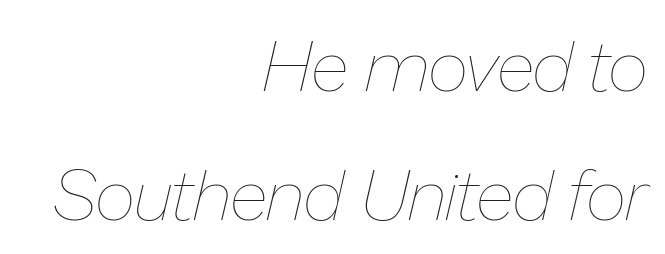
Q: Is the text bold? A: No.
Q: Is the text italic (slanted)? A: Yes, it leans right by about 13 degrees.
Q: Is the text underlined? A: No.
Q: How is the paragraph aligned? A: Right-aligned.
Q: Is the spacing between letters normal or unusually wide? A: Normal.
Q: Width (condensed, normal, or wide)? A: Normal.
Q: Stroke contrast? A: Low.
Q: x-height? A: Medium.
Q: Monospaced? A: No.
